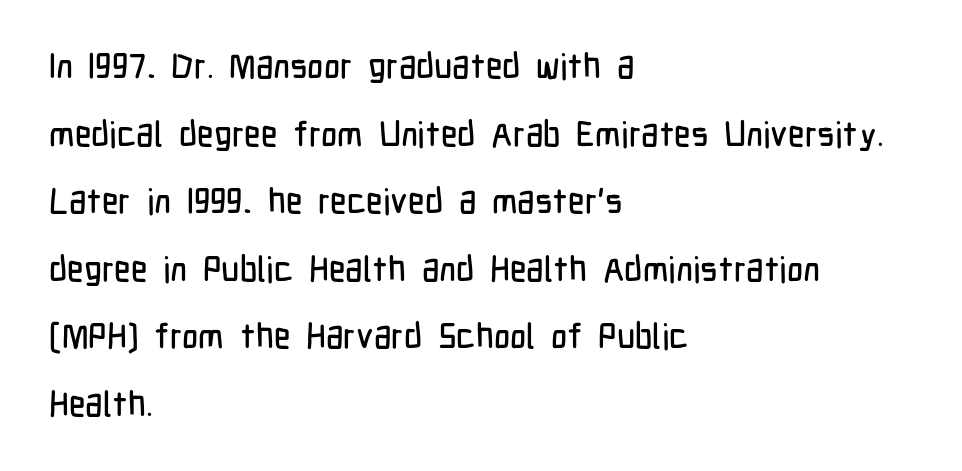
Q: Is the text italic (slanted)? A: No, it is upright.
Q: Is the typeface a serif or a sans-serif typeface? A: Sans-serif.
Q: Is the text underlined? A: No.
Q: How is the paragraph aligned? A: Left-aligned.
Q: Is the spacing between letters normal or unusually wide? A: Normal.
Q: Is the spacing between lines tight, normal or loose? A: Loose.
Q: Width (condensed, normal, or wide)? A: Condensed.
Q: Stroke contrast? A: Low.
Q: x-height? A: Medium.
Q: Monospaced? A: No.
